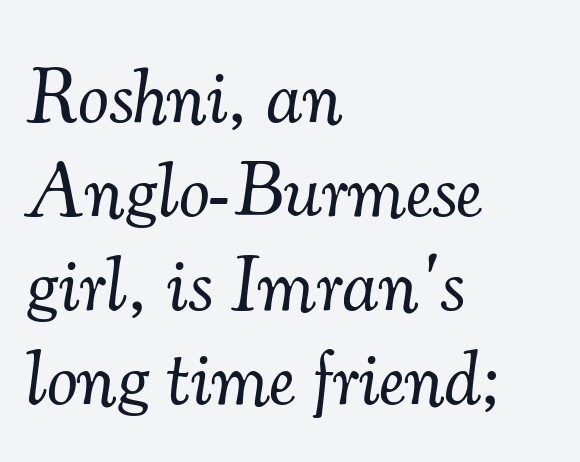
Default kerning and tracking; the words read as compact shapes. Check the space under the baseline: it is left empty. These lines are set flush left with a ragged right edge. A typesetter would call this proportional, since set widths differ per character. The rendering shows small feet on the letterforms — a serif design.
